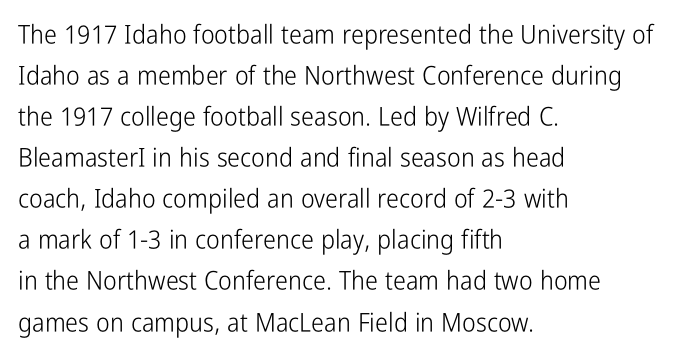
The words here are not underlined. Unbolded letterforms with no extra heft. Quick note: interline space is typical. These lines stack with their left ends in a neat column. Ordinary non-slanted type is in use. Here the glyphs are tracked normally, forming tight word shapes.
